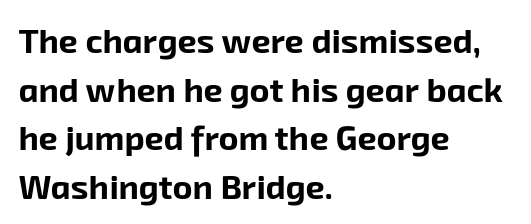
If you drew a ruler down the left edge, every line would touch it. To sum up the face: it is a sans, with no serifs. Check the space under the baseline: it is left empty. Strokes here are thick enough to call this a true bold. Words appear dense and cohesive because spacing is normal.
